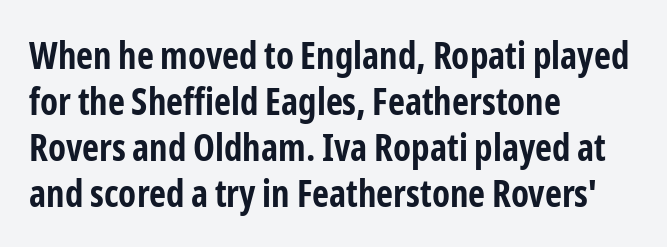
The image shows 37 px bold, condensed sans-serif type, upright; set left-aligned, line spacing 1.24x, normal letter spacing, not underlined; low stroke contrast and a medium x-height.
